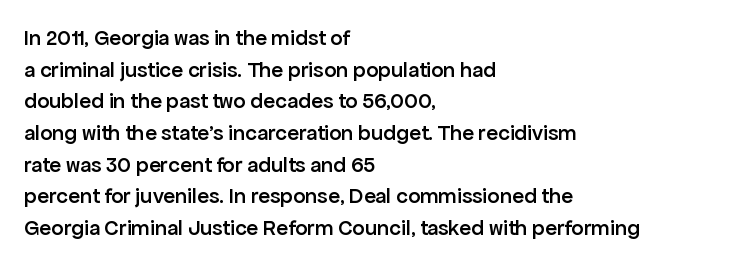
The passage shown stacks its lines at a standard gap. Beneath every word, the page is bare. The compositor pushed each line to the left boundary. Tall strokes in this sample are plumb rather than angled.
